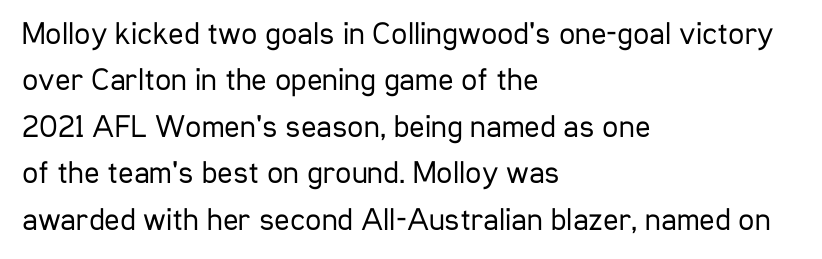
Is the letter spacing exaggerated? No — it looks like the ordinary default. The string is rendered with underlining switched off. Stems here are at most as thick as an everyday book face. In CSS terms this would be text-align: left. The rendering uses natural spacing where letterforms have individual widths. The passage shown is typeset with a sans-serif family.
